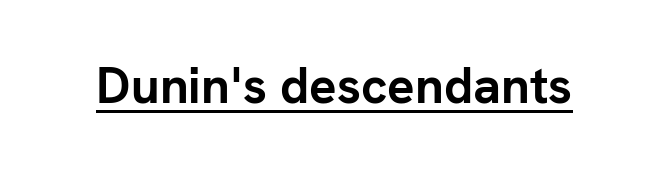
You could not count columns in this text — the font is proportionally spaced. The typesetting leans heavy: a genuine bold. Every word sits above its own underline. The lettering stays uniformly vertical, giving the passage a roman look. Glyph-to-glyph distance matches everyday printed text. Nope, no serifs anywhere on these letters.
